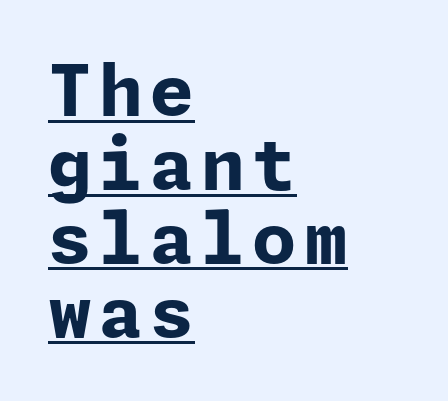
The letters stand straight up with perfectly vertical stems. This sample uses a sans-serif face. Beneath each row of characters lies a ruled line. Cramped leading. You'd pick this weight for a headline — it's a proper bold.
